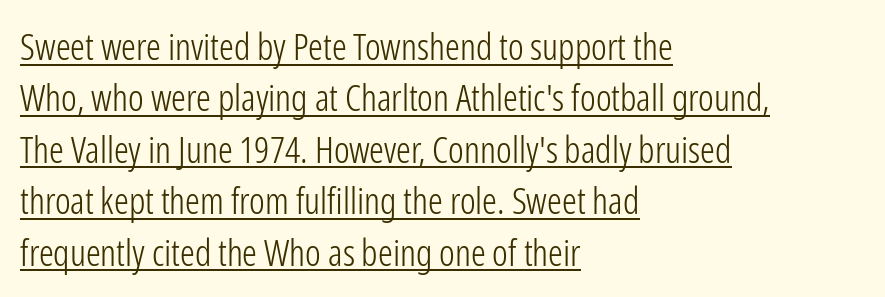
The image shows 37 px light, condensed sans-serif type, upright; set left-aligned, normal line spacing (1.39x), normal letter spacing, underlined; low stroke contrast and a medium x-height.
